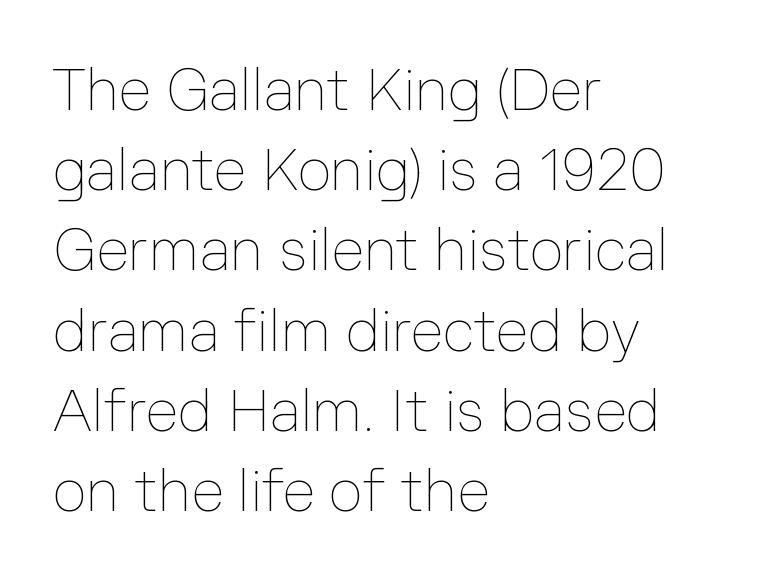
Q: Is the text bold? A: No.
Q: Is the text italic (slanted)? A: No, it is upright.
Q: Is the text underlined? A: No.
Q: How is the paragraph aligned? A: Left-aligned.
Q: Is the spacing between letters normal or unusually wide? A: Normal.
Q: Is the spacing between lines tight, normal or loose? A: Normal.
Q: Width (condensed, normal, or wide)? A: Normal.
Q: Stroke contrast? A: Low.
Q: x-height? A: Medium.
Q: Monospaced? A: No.
